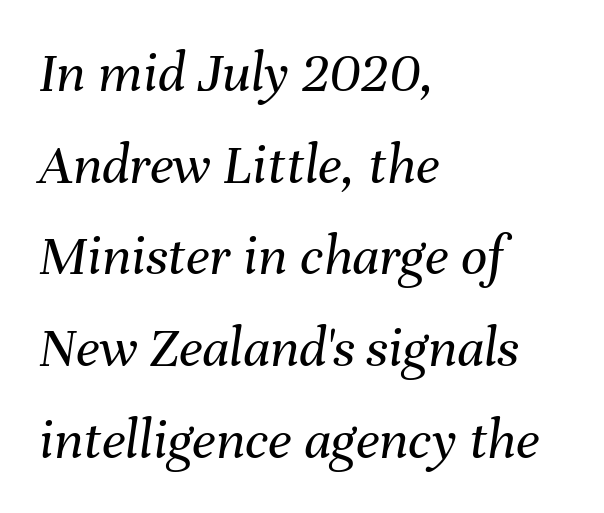
Q: Is the text bold? A: No.
Q: Is the text italic (slanted)? A: Yes, it leans right by about 8 degrees.
Q: Is the text underlined? A: No.
Q: How is the paragraph aligned? A: Left-aligned.
Q: Is the spacing between letters normal or unusually wide? A: Normal.
Q: Is the spacing between lines tight, normal or loose? A: Normal.
Q: Width (condensed, normal, or wide)? A: Normal.
Q: Stroke contrast? A: Medium.
Q: x-height? A: Medium.
Q: Monospaced? A: No.
